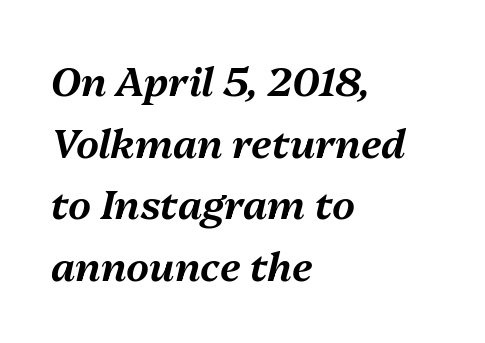
Q: Is the text italic (slanted)? A: Yes, it leans right by about 13 degrees.
Q: Is the text underlined? A: No.
Q: How is the paragraph aligned? A: Left-aligned.
Q: Is the spacing between letters normal or unusually wide? A: Normal.
Q: Is the spacing between lines tight, normal or loose? A: Normal.
Q: Width (condensed, normal, or wide)? A: Normal.
Q: Stroke contrast? A: Medium.
Q: x-height? A: Medium.
Q: Monospaced? A: No.
